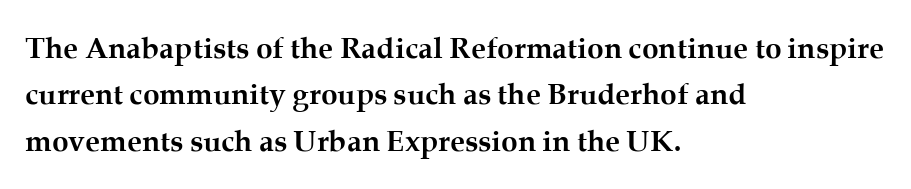
Rows of type keep a routine distance in the vertical direction. The face used here is rendered with its standard letterfit. If you drew a ruler down the left edge, every line would touch it. The gap between lines stays unmarked.
